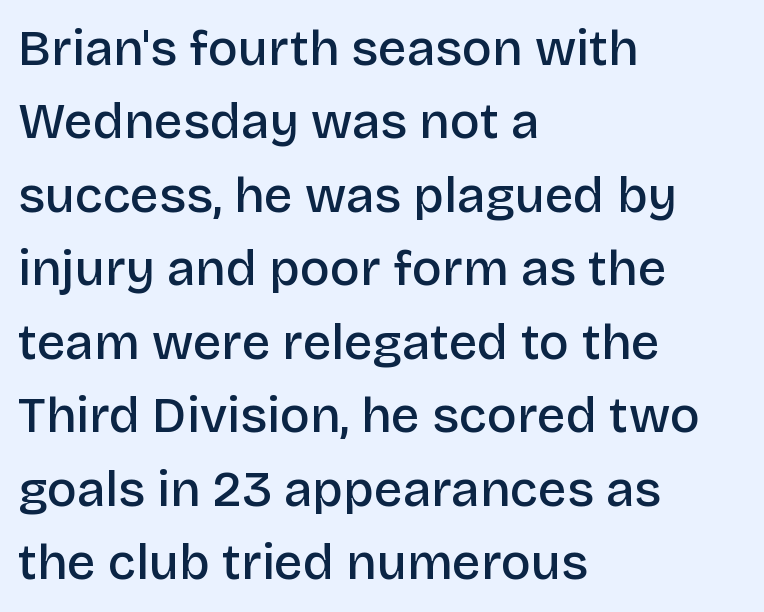
Ordinary non-slanted type is in use. The font is running at a semibold setting, under full bold. The line texture is even and compact thanks to regular tracking. Summary of vertical rhythm: regular, with standard interline spacing. Descender tails drop into unmarked territory. Looks like regular typesetting: each glyph gets only the width it needs.
